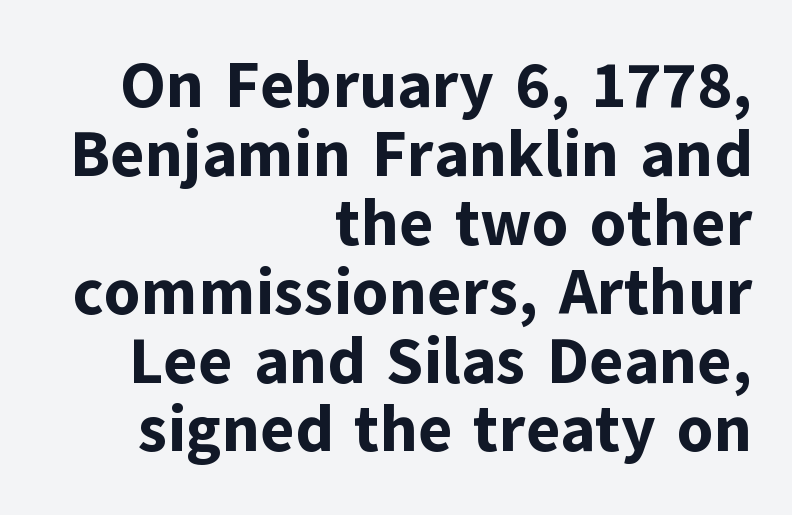
Spacing between characters is what you'd get straight out of the box. Closely set lines give the paragraph a compact silhouette. The paragraph has a hard right edge and a soft left edge. Underline: absent.
